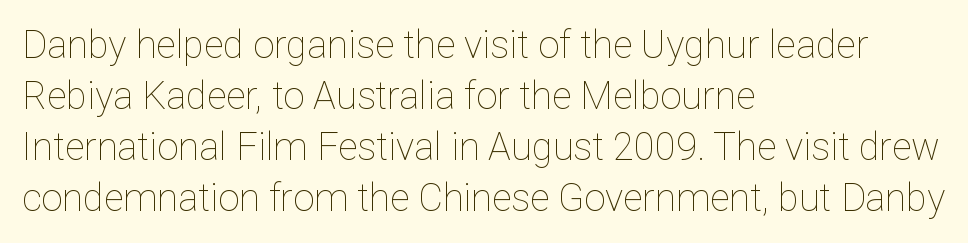
Posture: straight, roman, zero tilt. Short and long lines alike share a common starting point at left. Here the designer chose a conventional face with non-uniform glyph widths. On a weight scale, this lands at 450 or below. The rendering keeps characters at their native spacing. Descenders are the only things crossing below the line.
